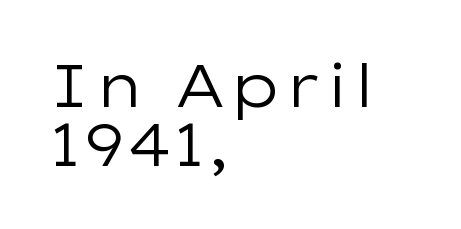
Q: Is the text bold? A: No.
Q: Is the text italic (slanted)? A: No, it is upright.
Q: Is the typeface a serif or a sans-serif typeface? A: Sans-serif.
Q: Is the text underlined? A: No.
Q: How is the paragraph aligned? A: Left-aligned.
Q: Is the spacing between letters normal or unusually wide? A: Normal.
Q: Is the spacing between lines tight, normal or loose? A: Tight.
Q: Width (condensed, normal, or wide)? A: Wide.
Q: Stroke contrast? A: Low.
Q: x-height? A: Medium.
Q: Monospaced? A: No.
